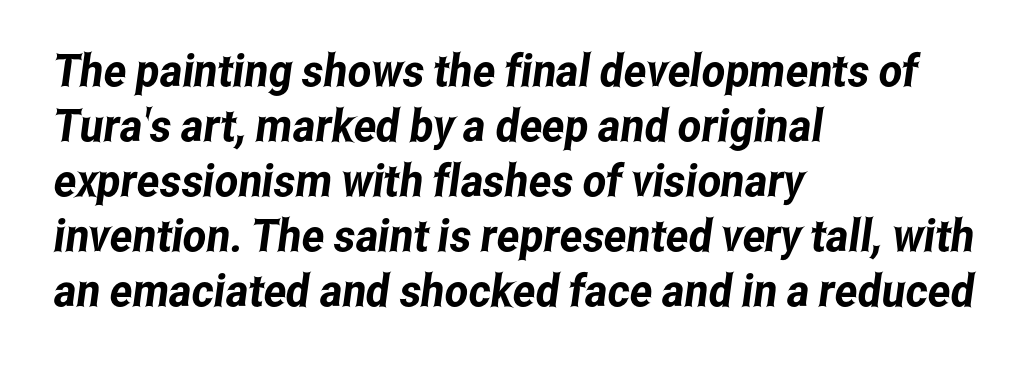
The image shows 45 px condensed sans-serif type; set left-aligned, line spacing 1.22x, normal letter spacing, not underlined; low stroke contrast and a medium x-height.
